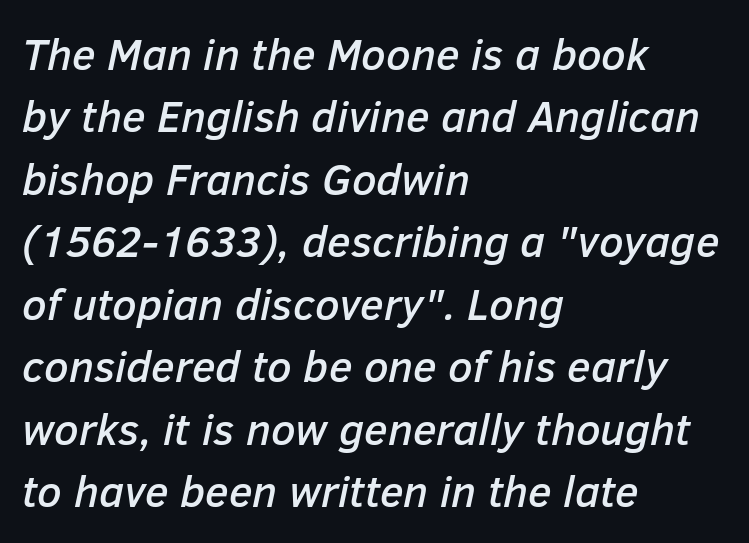
The text block is weighted toward the left margin, trailing off unevenly rightward. Bare-footed words on every line. Spacing verdict: proportional, widths tailored to each character. Tracking value appears to be zero — textbook default spacing. Is the type slanted? Yes — the strokes lean at a clear angle.
